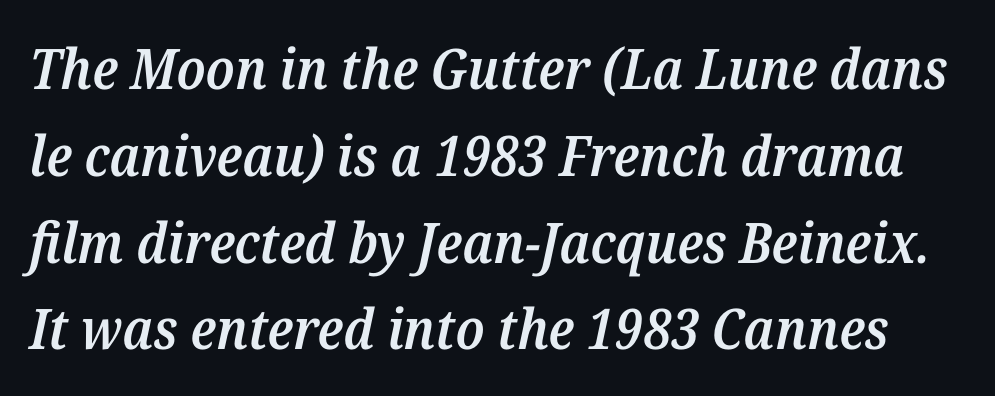
Looks like regular typesetting: each glyph gets only the width it needs. Type style note: has serifs. Heft: intermediate — a semibold. Descender tails drop into unmarked territory.
